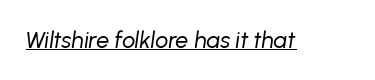
{"italic": "yes", "lean": "right", "slant_degrees": 8, "bold": "no", "underline": "yes", "letter_spacing": "normal", "letter_spacing_em": 0.0, "glyph_px": 23}
